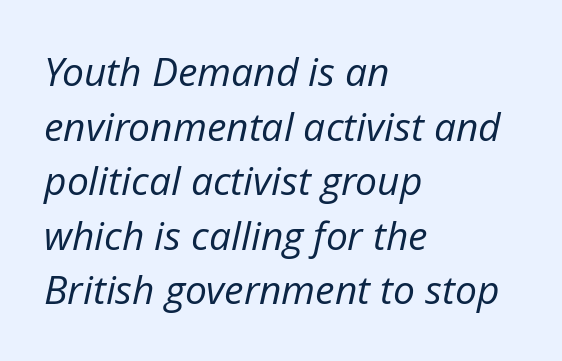
Q: Is the text bold? A: No.
Q: Is the text italic (slanted)? A: Yes, it leans right by about 12 degrees.
Q: Is the text underlined? A: No.
Q: How is the paragraph aligned? A: Left-aligned.
Q: Is the spacing between letters normal or unusually wide? A: Normal.
Q: Is the spacing between lines tight, normal or loose? A: Normal.
Q: Width (condensed, normal, or wide)? A: Normal.
Q: Stroke contrast? A: Low.
Q: x-height? A: Medium.
Q: Monospaced? A: No.
